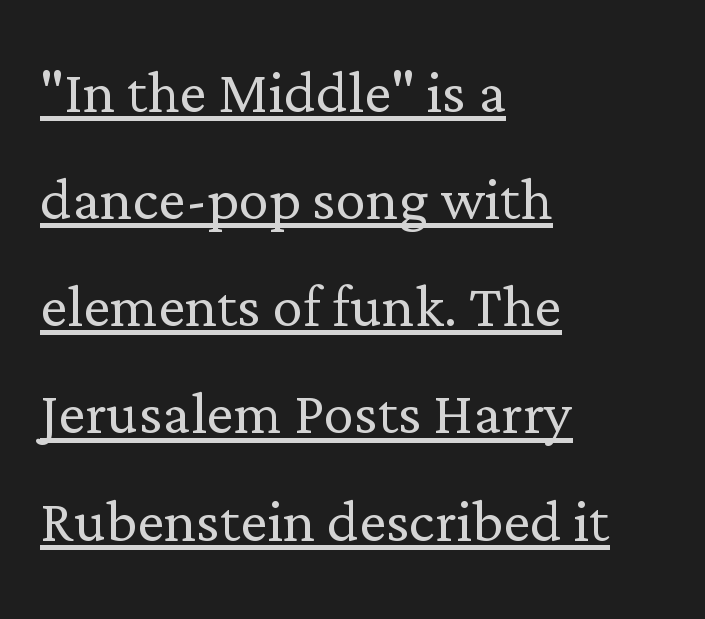
Q: Is the text bold? A: No.
Q: Is the text italic (slanted)? A: No, it is upright.
Q: Is the typeface a serif or a sans-serif typeface? A: Serif.
Q: Is the text underlined? A: Yes.
Q: How is the paragraph aligned? A: Left-aligned.
Q: Is the spacing between letters normal or unusually wide? A: Normal.
Q: Is the spacing between lines tight, normal or loose? A: Normal.
Q: Width (condensed, normal, or wide)? A: Normal.
Q: Stroke contrast? A: Low.
Q: x-height? A: Medium.
Q: Monospaced? A: No.
